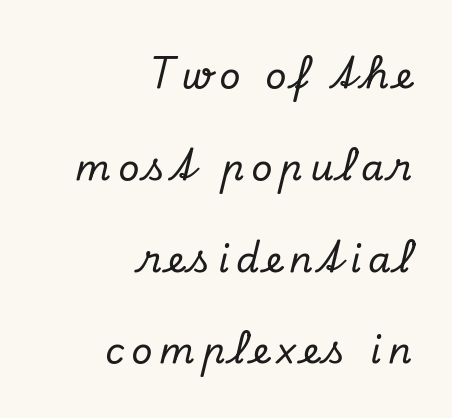
Q: Is the text italic (slanted)? A: Yes, it leans right by about 13 degrees.
Q: Is the typeface a serif or a sans-serif typeface? A: Serif.
Q: Is the text underlined? A: No.
Q: How is the paragraph aligned? A: Right-aligned.
Q: Is the spacing between lines tight, normal or loose? A: Loose.
Q: Width (condensed, normal, or wide)? A: Normal.
Q: Stroke contrast? A: Low.
Q: x-height? A: Small.
Q: Monospaced? A: No.
